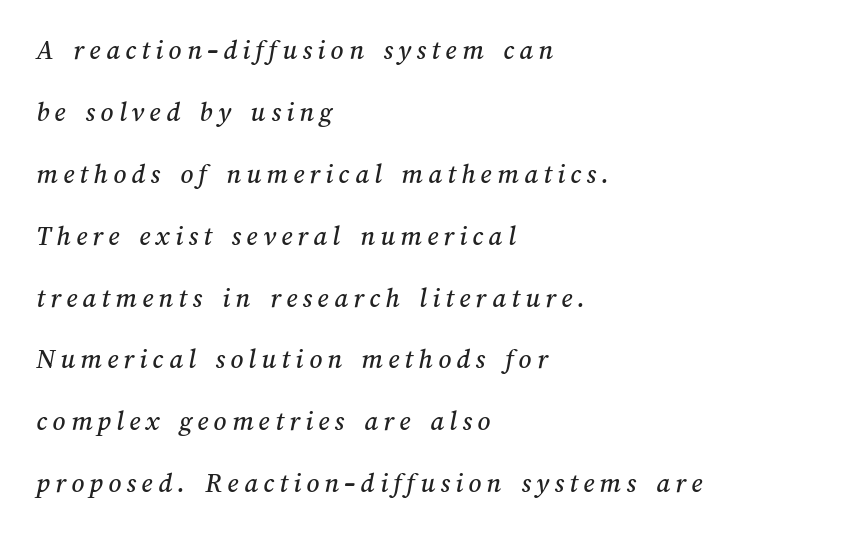
Looks like regular typesetting: each glyph gets only the width it needs. The compositor pushed each line to the left boundary. Quick note: underline off. This block would shrink considerably if given ordinary leading; it's expanded now.
